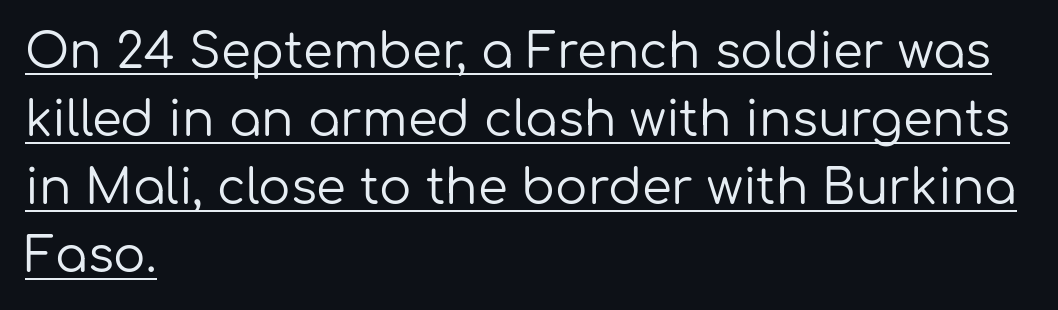
{"serif": "no", "italic": "no", "bold": "no", "weight": "regular", "width": "normal", "stroke_contrast": "low", "x_height": "medium", "monospaced": "no", "underline": "yes", "align": "left", "line_spacing": "normal", "line_spacing_ratio": 1.42, "letter_spacing": "normal", "letter_spacing_em": 0.0, "glyph_px": 48}
